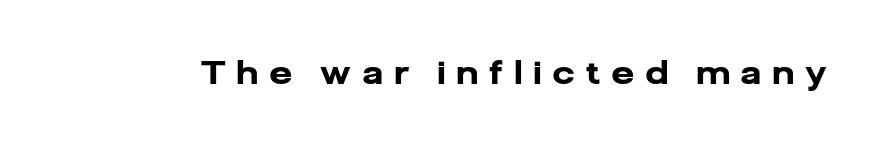
{"serif": "no", "italic": "no", "bold": "yes", "weight": "heavy", "width": "normal", "stroke_contrast": "low", "x_height": "medium", "monospaced": "no", "underline": "no", "letter_spacing": "wide", "letter_spacing_em": 0.39, "glyph_px": 31}
